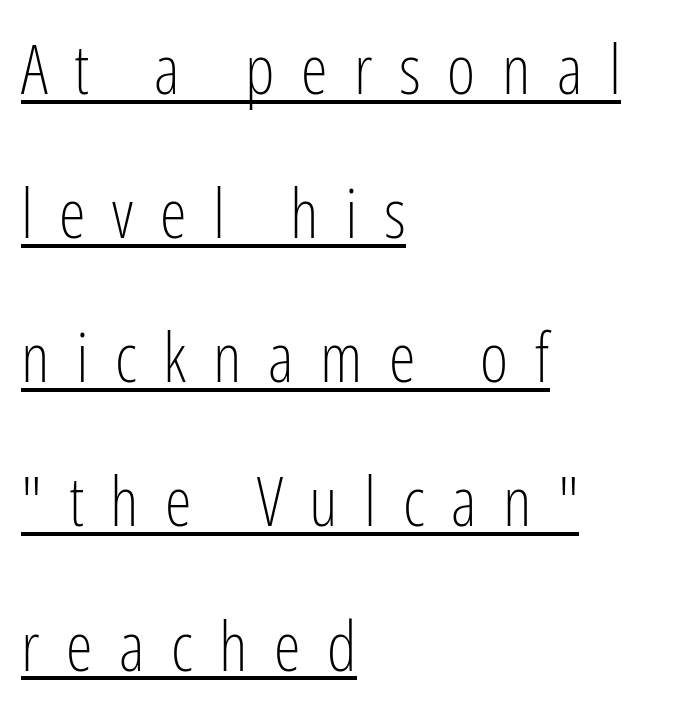
Q: Is the text bold? A: No.
Q: Is the text italic (slanted)? A: No, it is upright.
Q: Is the typeface a serif or a sans-serif typeface? A: Sans-serif.
Q: Is the text underlined? A: Yes.
Q: How is the paragraph aligned? A: Left-aligned.
Q: Is the spacing between letters normal or unusually wide? A: Unusually wide.
Q: Is the spacing between lines tight, normal or loose? A: Loose.
Q: Width (condensed, normal, or wide)? A: Condensed.
Q: Stroke contrast? A: Low.
Q: x-height? A: Medium.
Q: Monospaced? A: No.
